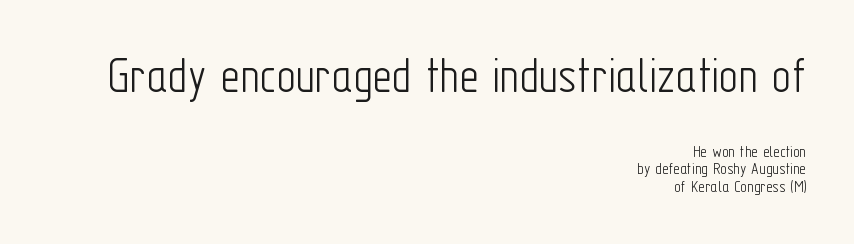
The image shows 53 px light, condensed sans-serif type, upright; set right-aligned, tight line spacing (0.97x), normal letter spacing, not underlined; the first (top) block is 2.94x larger; low stroke contrast and a medium x-height.
